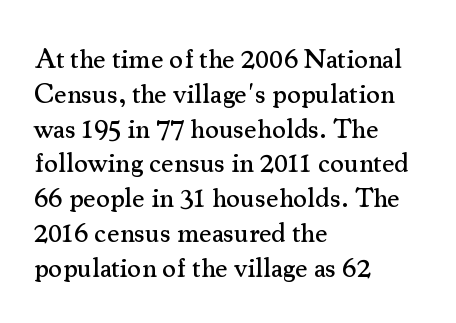
{"italic": "no", "underline": "no", "align": "left", "line_spacing": "normal", "line_spacing_ratio": 1.29, "letter_spacing": "normal", "letter_spacing_em": 0.0, "glyph_px": 27}
